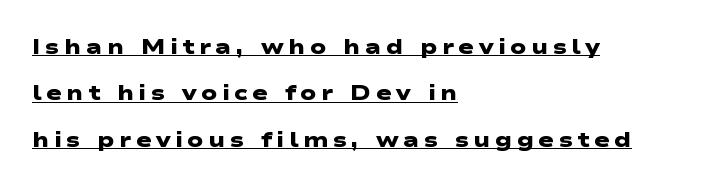
{"bold": "yes", "underline": "yes", "align": "left", "line_spacing": "loose", "line_spacing_ratio": 2.21, "letter_spacing": "wide", "letter_spacing_em": 0.21, "glyph_px": 21}
